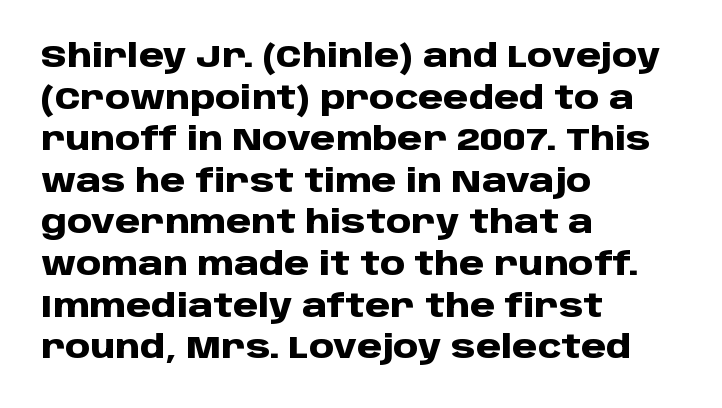
{"serif": "no", "italic": "no", "bold": "yes", "weight": "heavy", "width": "normal", "stroke_contrast": "low", "x_height": "large", "monospaced": "no", "underline": "no", "align": "left", "line_spacing": "normal", "line_spacing_ratio": 1.3, "letter_spacing": "normal", "letter_spacing_em": 0.0, "glyph_px": 32}
